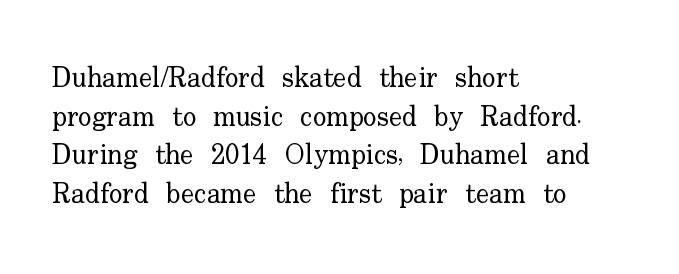
Q: Is the text bold? A: No.
Q: Is the text italic (slanted)? A: No, it is upright.
Q: Is the typeface a serif or a sans-serif typeface? A: Serif.
Q: Is the text underlined? A: No.
Q: How is the paragraph aligned? A: Left-aligned.
Q: Is the spacing between letters normal or unusually wide? A: Normal.
Q: Is the spacing between lines tight, normal or loose? A: Normal.
Q: Width (condensed, normal, or wide)? A: Normal.
Q: Stroke contrast? A: Low.
Q: x-height? A: Small.
Q: Monospaced? A: No.
